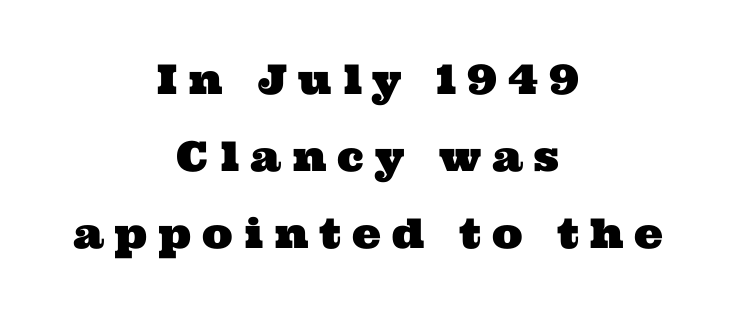
Descender tails drop into unmarked territory. The glyphs in this specimen are seriffed. Tracking value appears strongly positive — letters spread wide. Note the varied advance widths — an 'i' is clearly narrower than an 'm'. The paragraph has two soft edges and a firm central axis.
